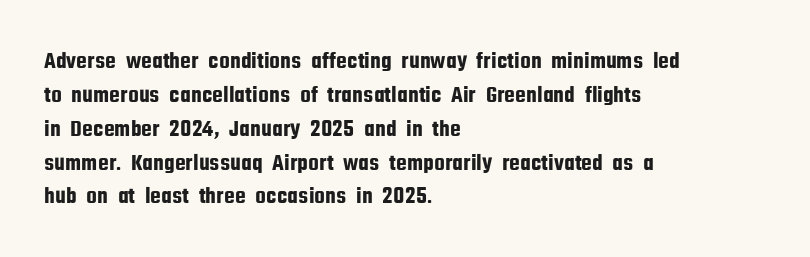
Here the glyphs are tracked normally, forming tight word shapes. A typesetter would call this leading conventional body-copy spacing. Descenders hang freely into open space. Typeset ragged right — the left edge is the straight one. Posture: upright roman.
